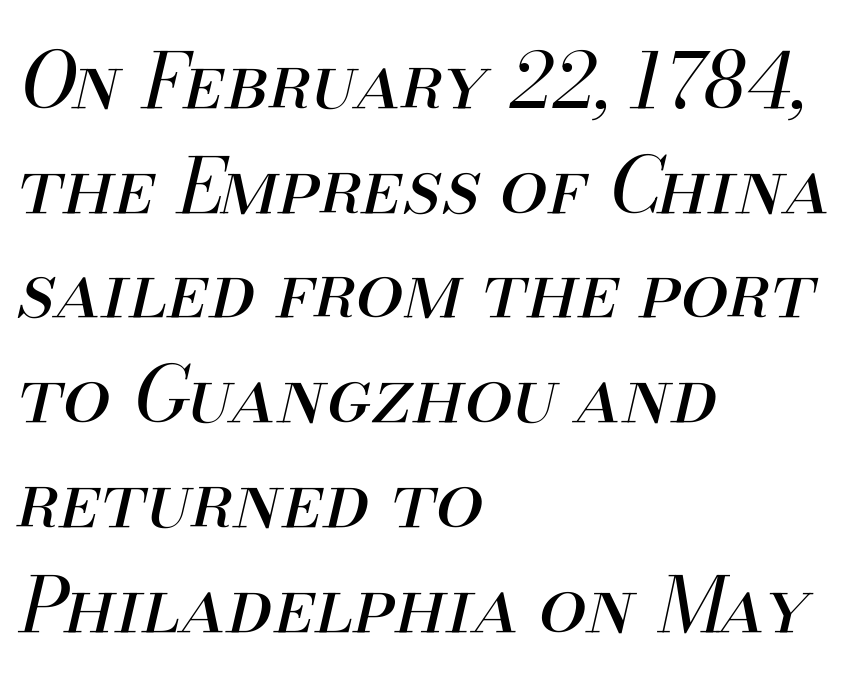
{"italic": "yes", "lean": "right", "slant_degrees": 13, "bold": "no", "weight": "regular", "width": "normal", "stroke_contrast": "medium", "x_height": "small", "monospaced": "no", "underline": "no", "align": "left", "line_spacing": "normal", "line_spacing_ratio": 1.36, "letter_spacing": "normal", "letter_spacing_em": 0.0, "glyph_px": 77}
